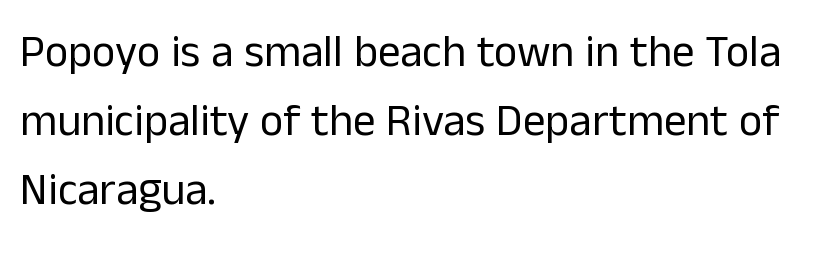
Q: Is the text bold? A: No.
Q: Is the text italic (slanted)? A: No, it is upright.
Q: Is the typeface a serif or a sans-serif typeface? A: Sans-serif.
Q: Is the text underlined? A: No.
Q: How is the paragraph aligned? A: Left-aligned.
Q: Is the spacing between letters normal or unusually wide? A: Normal.
Q: Is the spacing between lines tight, normal or loose? A: Normal.
Q: Width (condensed, normal, or wide)? A: Normal.
Q: Stroke contrast? A: Low.
Q: x-height? A: Medium.
Q: Monospaced? A: No.
